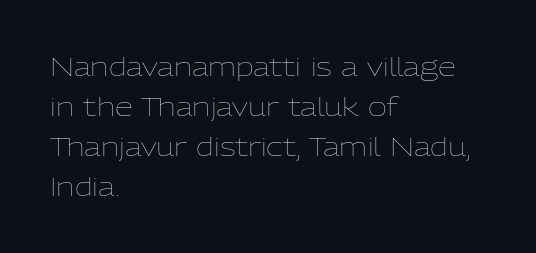
Descender tails drop into unmarked territory. Stroke mass is kept to a normal reading level or below. Default kerning and tracking; the words read as compact shapes. Teacher's note: observe the even left margin — that is flush-left alignment.
